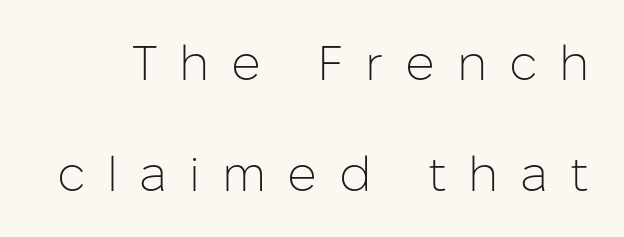
{"serif": "no", "italic": "no", "bold": "no", "weight": "light", "width": "normal", "stroke_contrast": "low", "x_height": "medium", "monospaced": "no", "underline": "no", "line_spacing": "loose", "line_spacing_ratio": 2.27, "letter_spacing": "wide", "letter_spacing_em": 0.44, "glyph_px": 49}
